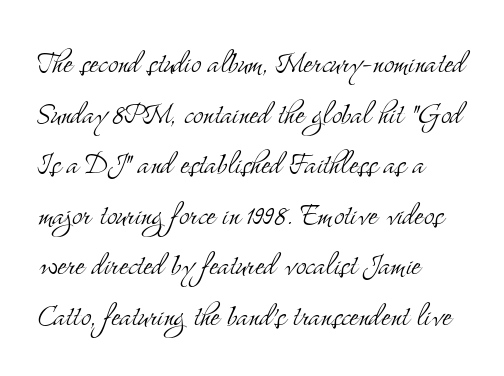
Q: Is the text bold? A: No.
Q: Is the text italic (slanted)? A: Yes.
Q: Is the typeface a serif or a sans-serif typeface? A: Serif.
Q: Is the text underlined? A: No.
Q: How is the paragraph aligned? A: Left-aligned.
Q: Is the spacing between letters normal or unusually wide? A: Normal.
Q: Is the spacing between lines tight, normal or loose? A: Normal.
Q: Width (condensed, normal, or wide)? A: Condensed.
Q: Stroke contrast? A: Medium.
Q: x-height? A: Small.
Q: Monospaced? A: No.
